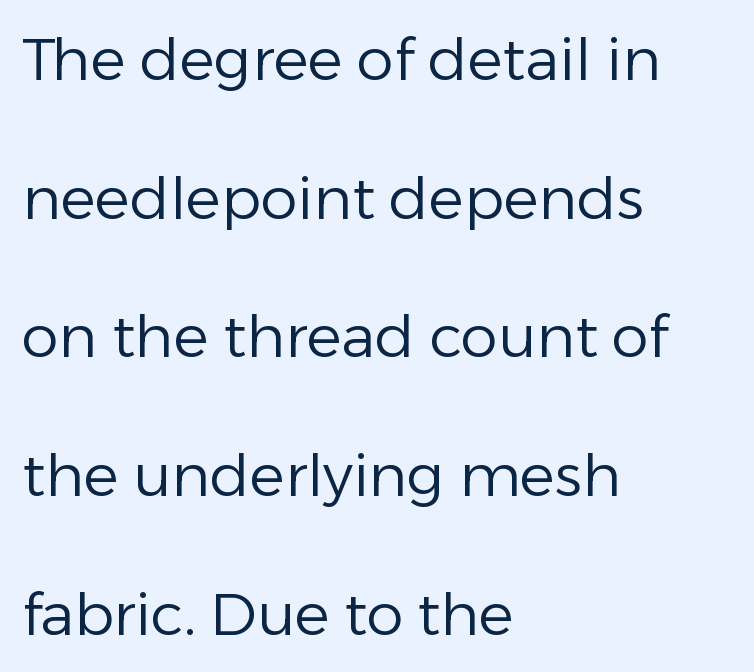
The image shows 59 px regular-weight sans-serif type, upright; set left-aligned, loose line spacing (2.35x), normal letter spacing, not underlined; low stroke contrast and a medium x-height.
